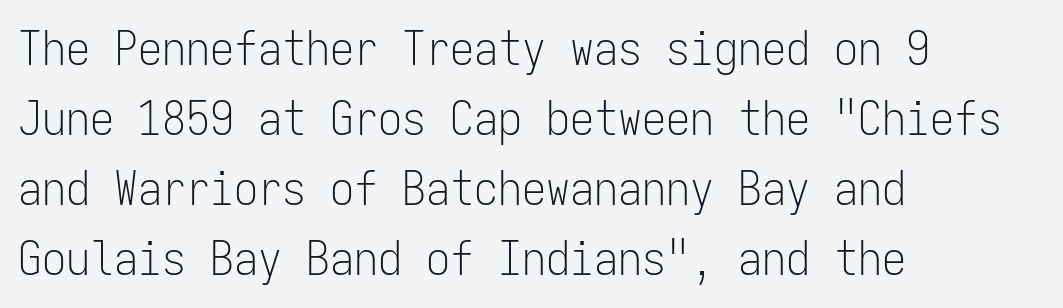
The image shows 48 px light, condensed sans-serif type, upright, monospaced; set left-aligned, normal line spacing (1.46x), normal letter spacing, not underlined; low stroke contrast and a medium x-height.
